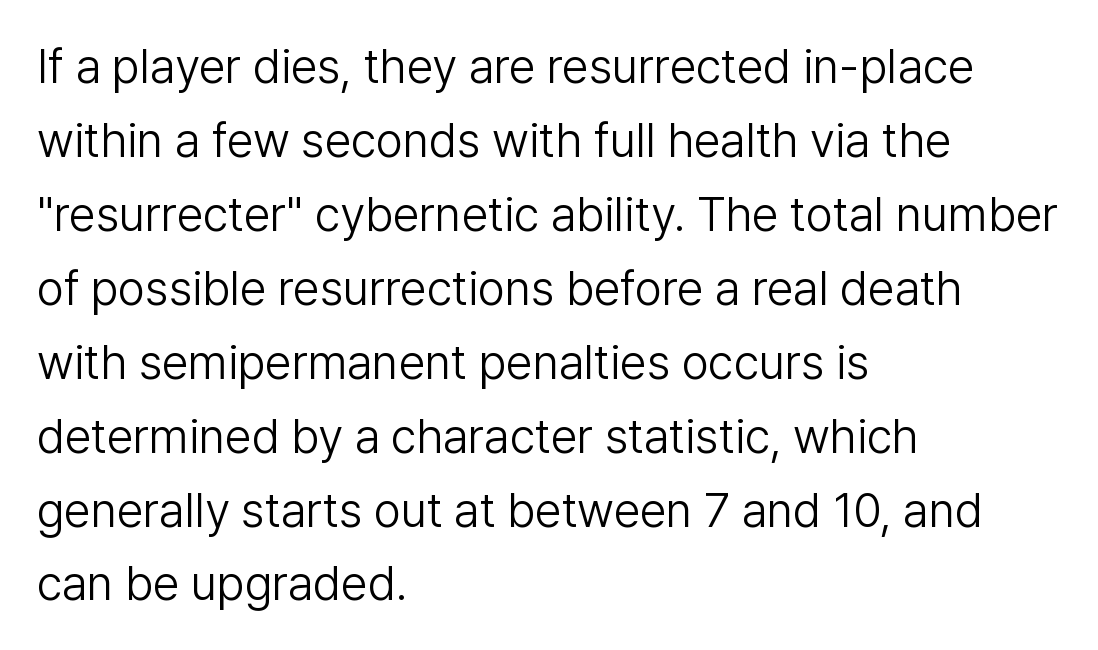
Q: Is the text bold? A: No.
Q: Is the text italic (slanted)? A: No, it is upright.
Q: Is the typeface a serif or a sans-serif typeface? A: Sans-serif.
Q: Is the text underlined? A: No.
Q: How is the paragraph aligned? A: Left-aligned.
Q: Is the spacing between letters normal or unusually wide? A: Normal.
Q: Is the spacing between lines tight, normal or loose? A: Normal.
Q: Width (condensed, normal, or wide)? A: Normal.
Q: Stroke contrast? A: Low.
Q: x-height? A: Medium.
Q: Monospaced? A: No.
